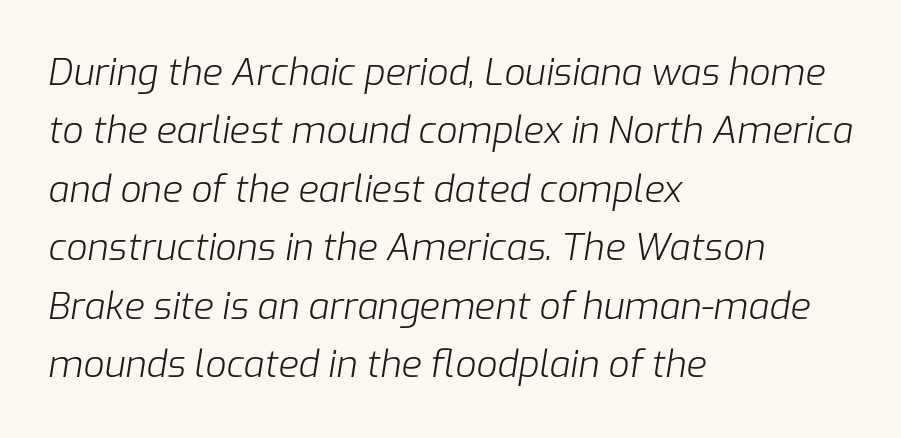
{"italic": "yes", "lean": "right", "slant_degrees": 9, "bold": "no", "weight": "light", "width": "normal", "stroke_contrast": "low", "x_height": "medium", "monospaced": "no", "underline": "no", "align": "left", "line_spacing": "normal", "line_spacing_ratio": 1.58, "letter_spacing": "normal", "letter_spacing_em": 0.0, "glyph_px": 37}
